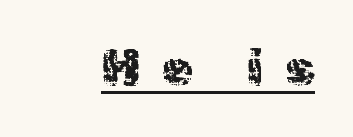
Emphasis is given by a line drawn under the lettering. Notice how the stems are strictly vertical — no italics here. Is this a heavy cut? Hardly; it is regular or lighter. Spacing verdict: proportional, widths tailored to each character. The letters carry no serifs — their stems end cleanly without finishing strokes.
